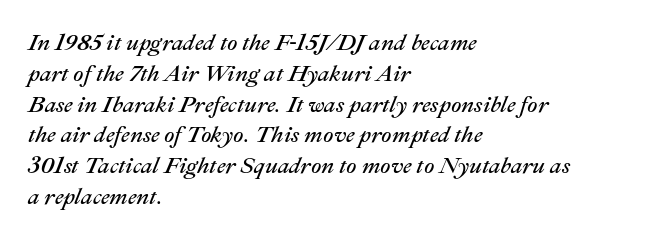
The image shows 23 px text type, italic (leaning right); set left-aligned, normal line spacing (1.34x), normal letter spacing, not underlined.
